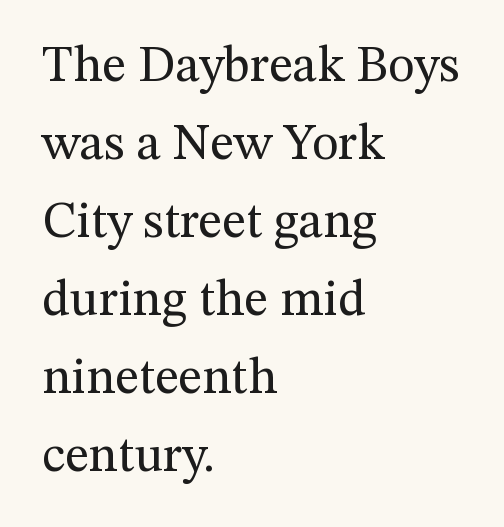
No heavy texture on the line: the type isn't bold. One-word summary of the alignment: left. The baseline area is clear. Does extra space separate the letters? No, they use regular spacing. The font family rendered here belongs to the serif group. This sample keeps an unexceptional amount of space between lines.
